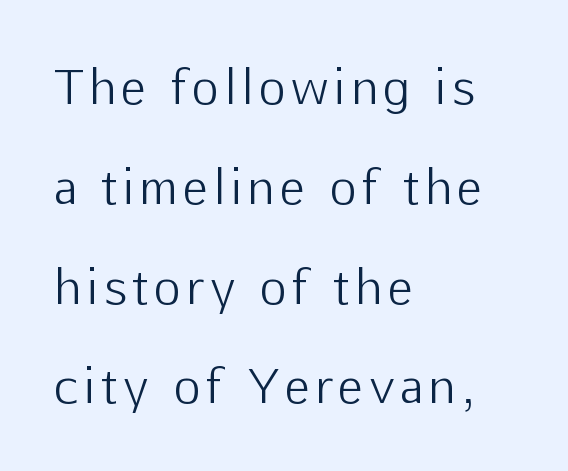
{"serif": "no", "italic": "no", "bold": "no", "weight": "light", "width": "normal", "stroke_contrast": "low", "x_height": "medium", "monospaced": "no", "underline": "no", "align": "left", "line_spacing": "loose", "line_spacing_ratio": 2.17, "glyph_px": 46}
